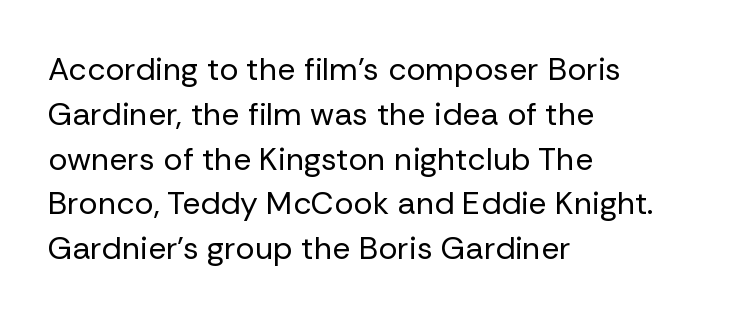
The image shows 32 px regular-weight sans-serif type, upright; set left-aligned, normal line spacing (1.4x), normal letter spacing, not underlined; low stroke contrast and a medium x-height.
